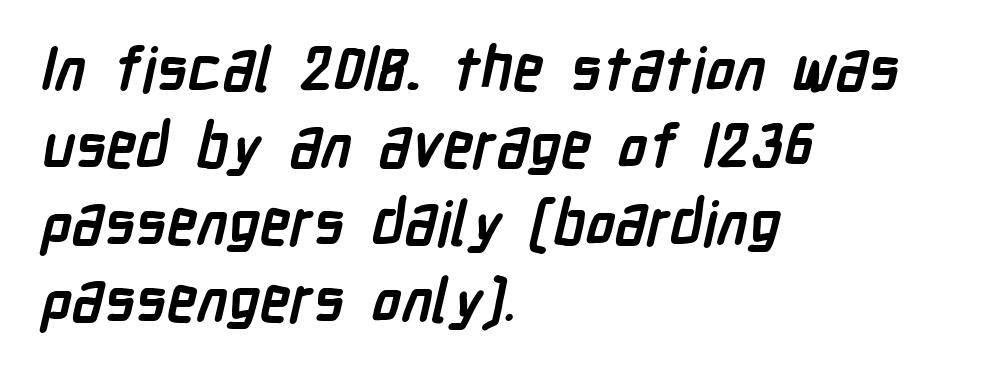
The image shows 61 px semibold, condensed sans-serif type; set left-aligned, normal line spacing (1.26x), normal letter spacing, not underlined; low stroke contrast and a medium x-height.
